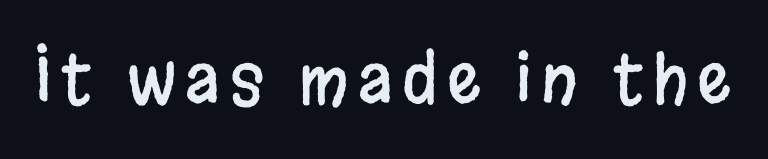
Grotesque or geometric, the face here clearly has no serifs. Italic: no, the glyphs are upright roman. Underlining? Definitely not there. Do the characters align in a grid? No, the font is proportional.
